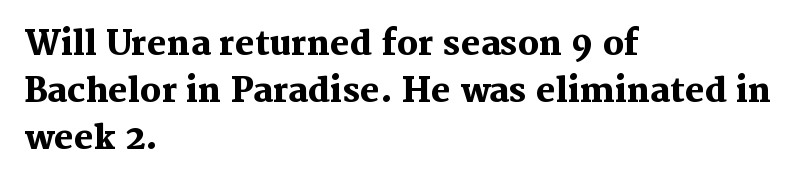
The image shows 33 px heavy serif type, upright; set left-aligned, normal line spacing (1.43x), normal letter spacing, not underlined; medium stroke contrast and a medium x-height.
